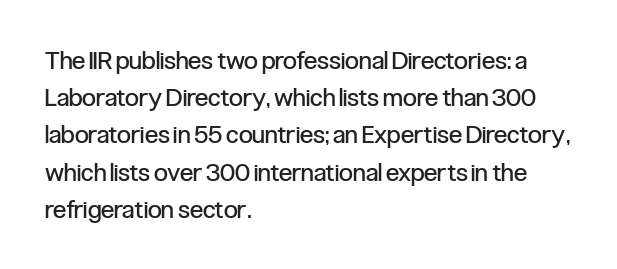
The image shows 25 px text type, upright; set left-aligned, normal line spacing (1.49x), normal letter spacing, not underlined.
